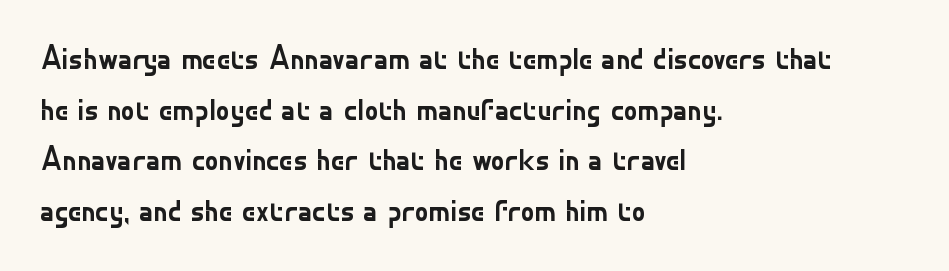
Caption: face not bold, strokes unweighted. Character widths vary here, with narrow letters taking less room than wide ones. I'd call this a sans setting — the letters go barefoot. Notice how the stems are strictly vertical — no italics here.
